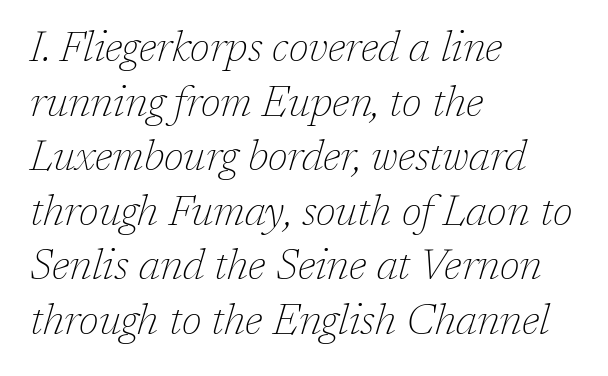
{"serif": "yes", "italic": "yes", "lean": "right", "slant_degrees": 17, "bold": "no", "weight": "thin", "width": "normal", "stroke_contrast": "low", "x_height": "medium", "monospaced": "no", "underline": "no", "align": "left", "line_spacing": "normal", "line_spacing_ratio": 1.3, "letter_spacing": "normal", "letter_spacing_em": 0.0, "glyph_px": 42}
